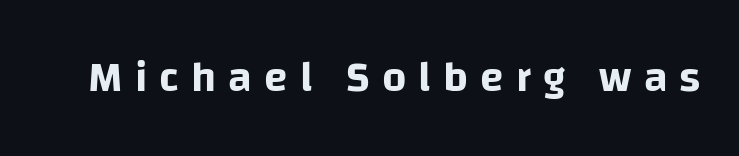
{"serif": "no", "italic": "no", "width": "normal", "stroke_contrast": "low", "x_height": "large", "monospaced": "no", "underline": "no", "letter_spacing": "wide", "letter_spacing_em": 0.28, "glyph_px": 43}
